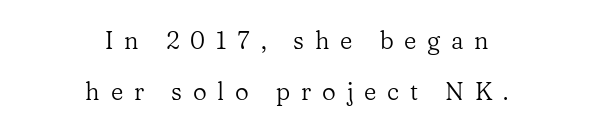
Airy leading. No heavy texture on the line: the type isn't bold. Both edges are ragged and mirror each other, which tells us the setting is centered. The letters are spread apart with noticeably loose tracking. The space beneath each line is pristine and unruled. These lines were composed using upright roman letters.
